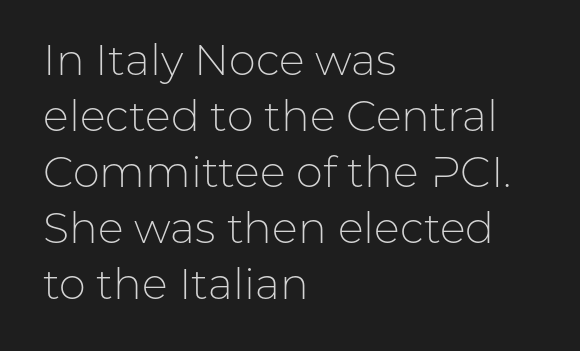
Q: Is the text bold? A: No.
Q: Is the text italic (slanted)? A: No, it is upright.
Q: Is the typeface a serif or a sans-serif typeface? A: Sans-serif.
Q: Is the text underlined? A: No.
Q: How is the paragraph aligned? A: Left-aligned.
Q: Is the spacing between letters normal or unusually wide? A: Normal.
Q: Is the spacing between lines tight, normal or loose? A: Normal.
Q: Width (condensed, normal, or wide)? A: Normal.
Q: Stroke contrast? A: Low.
Q: x-height? A: Medium.
Q: Monospaced? A: No.
